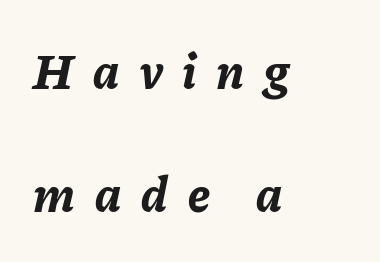
Interline gaps are noticeably wide in this sample. Varying glyph widths throughout — classic text-font behaviour. A student would call this left alignment; a typographer would say flush left, rag right. Tracking here is generous; glyphs stand well apart from one another. Lines of text with bare space underneath.
